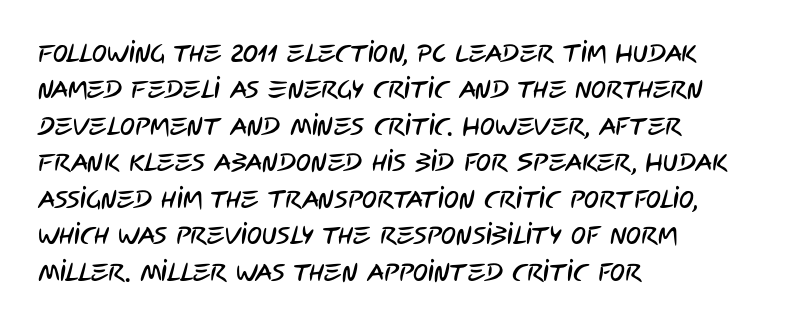
Q: Is the text underlined? A: No.
Q: How is the paragraph aligned? A: Left-aligned.
Q: Is the spacing between letters normal or unusually wide? A: Normal.
Q: Is the spacing between lines tight, normal or loose? A: Normal.
